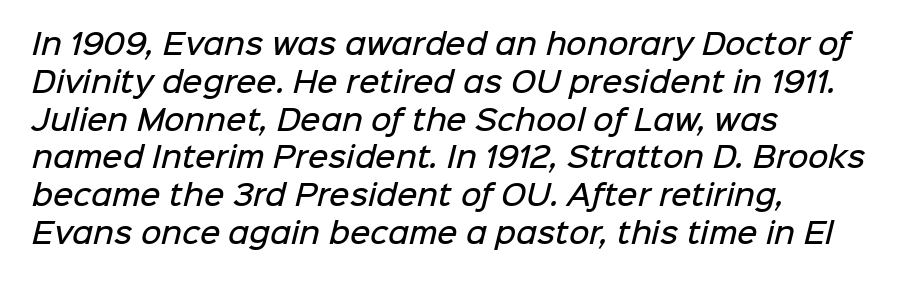
Q: Is the text bold? A: Semi-bold.
Q: Is the typeface a serif or a sans-serif typeface? A: Sans-serif.
Q: Is the text underlined? A: No.
Q: How is the paragraph aligned? A: Left-aligned.
Q: Is the spacing between letters normal or unusually wide? A: Normal.
Q: Is the spacing between lines tight, normal or loose? A: Normal.
Q: Width (condensed, normal, or wide)? A: Normal.
Q: Stroke contrast? A: Low.
Q: x-height? A: Medium.
Q: Monospaced? A: No.
